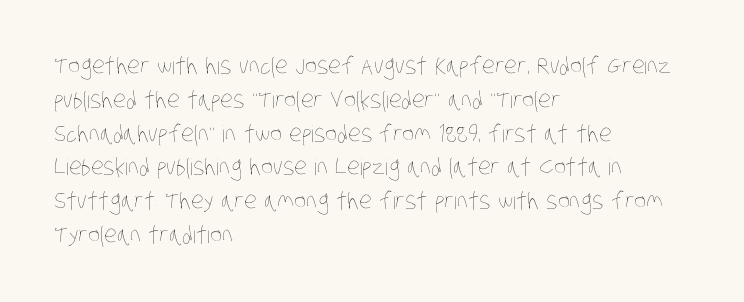
The image shows 23 px text type; set left-aligned, normal line spacing (1.47x), normal letter spacing, not underlined.
